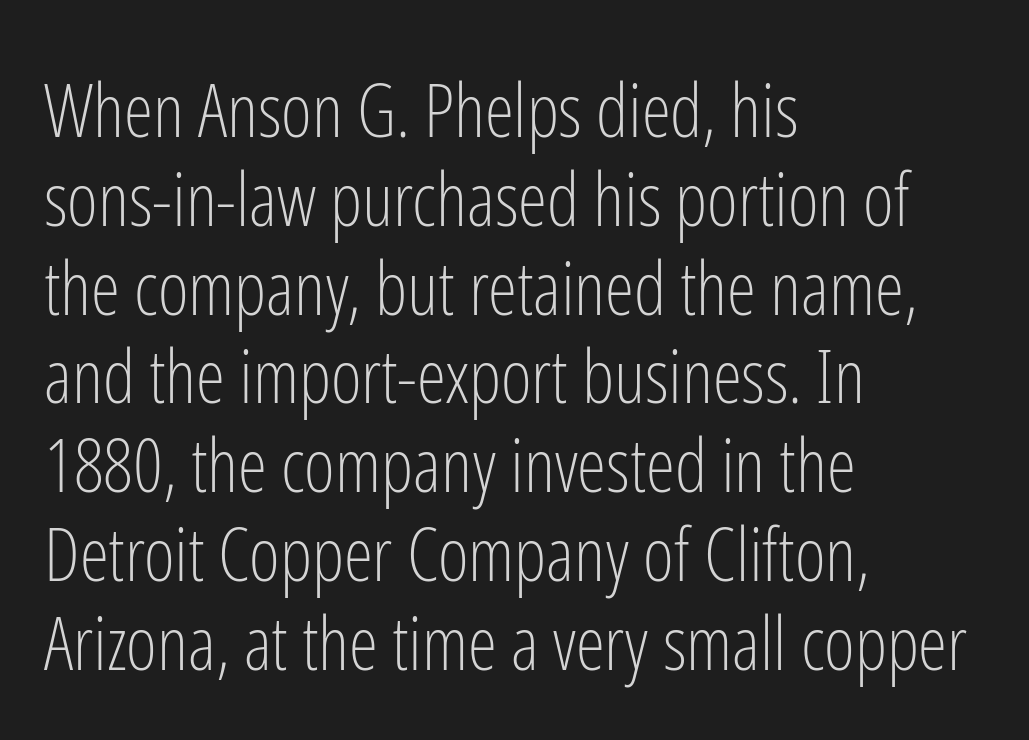
The image shows 74 px light, condensed sans-serif type, upright; set left-aligned, line spacing 1.2x, normal letter spacing, not underlined; low stroke contrast and a medium x-height.
